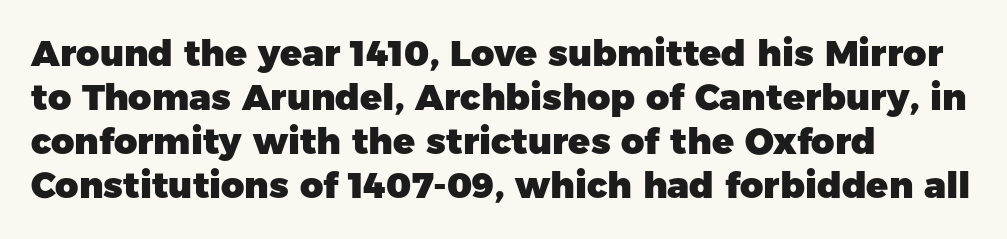
Is the letter spacing exaggerated? No — it looks like the ordinary default. A dark, heavy texture on the line: the type is bold. Any mark beneath the type? The region is blank. Left-aligned paragraph, ragged on the right. The rendering uses natural spacing where letterforms have individual widths.
